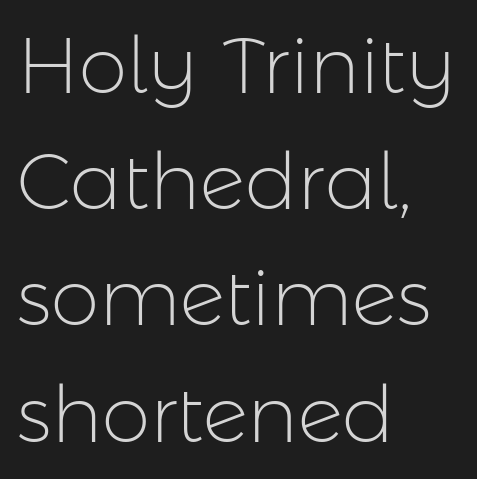
Is the block centered? No — it sits flush against the left margin. Nobody drew a line under any word here. The gaps between neighbouring characters are ordinary and unremarkable. This sample uses a sans-serif face. No heavy texture on the line: the type isn't bold.
